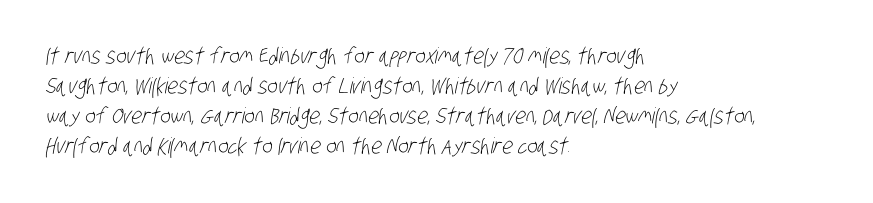
Observe the ordinary spacing: letters are neighbours, not strangers. Reading down the block, your eye returns to a fixed left position each line. Summary of weight: not heavy and not bold. Clear beneath every line of the passage. A normal amount of white space separates one row of letters from the next.
